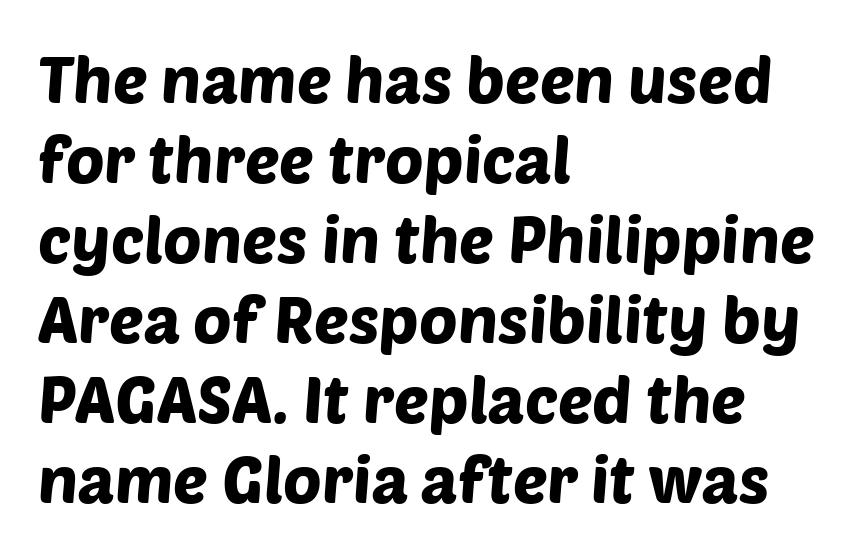
The image shows 65 px sans-serif type; set left-aligned, line spacing 1.23x, normal letter spacing, not underlined; low stroke contrast and a large x-height.
